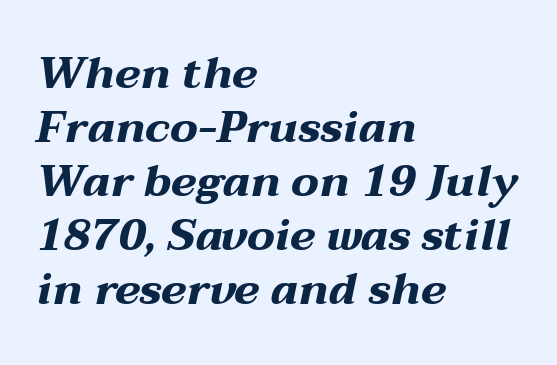
Q: Is the text bold? A: Yes.
Q: Is the text italic (slanted)? A: Yes, it leans right by about 12 degrees.
Q: Is the text underlined? A: No.
Q: How is the paragraph aligned? A: Left-aligned.
Q: Is the spacing between letters normal or unusually wide? A: Normal.
Q: Width (condensed, normal, or wide)? A: Wide.
Q: Stroke contrast? A: Medium.
Q: x-height? A: Medium.
Q: Monospaced? A: No.
